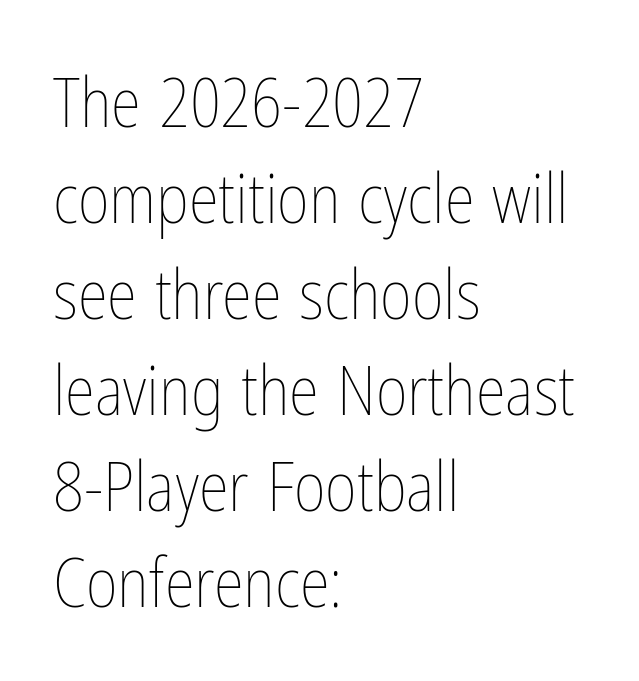
The image shows 69 px thin, condensed type, upright; set left-aligned, normal line spacing (1.39x), normal letter spacing, not underlined; low stroke contrast and a medium x-height.
